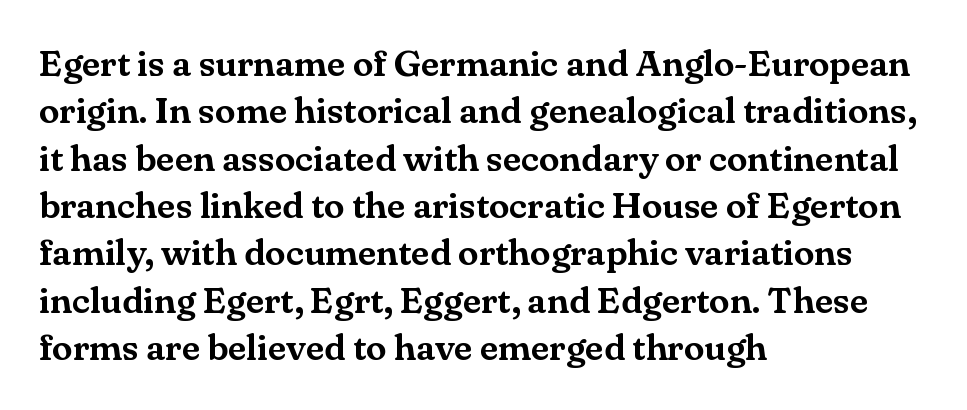
{"serif": "yes", "italic": "no", "width": "normal", "stroke_contrast": "medium", "x_height": "small", "monospaced": "no", "underline": "no", "align": "left", "line_spacing": "normal", "line_spacing_ratio": 1.28, "letter_spacing": "normal", "letter_spacing_em": 0.0, "glyph_px": 37}
